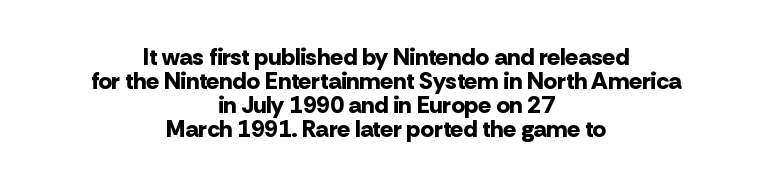
Rendered with straight, roman letterforms. Leftover space on each line is divided equally before and after the words. You could call the tracking neutral — neither tight nor loose. These lines huddle together more closely than default settings would place them.
